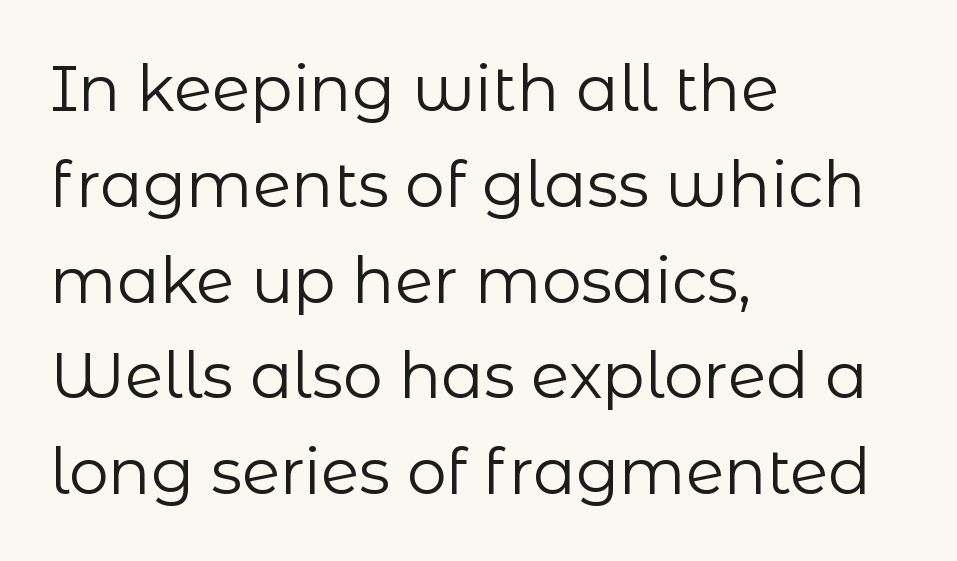
Q: Is the text bold? A: No.
Q: Is the text italic (slanted)? A: No, it is upright.
Q: Is the typeface a serif or a sans-serif typeface? A: Sans-serif.
Q: Is the text underlined? A: No.
Q: How is the paragraph aligned? A: Left-aligned.
Q: Is the spacing between letters normal or unusually wide? A: Normal.
Q: Is the spacing between lines tight, normal or loose? A: Normal.
Q: Width (condensed, normal, or wide)? A: Normal.
Q: Stroke contrast? A: Low.
Q: x-height? A: Medium.
Q: Monospaced? A: No.
